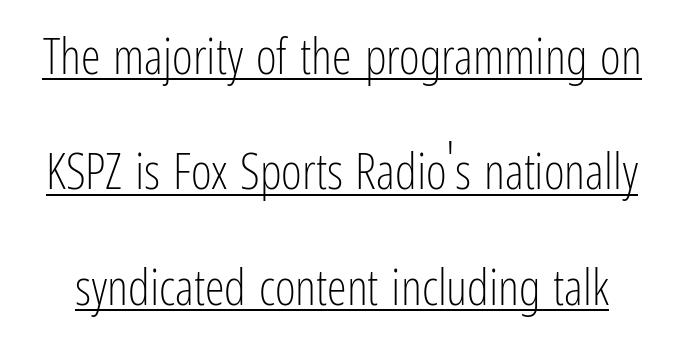
Q: Is the text bold? A: No.
Q: Is the text italic (slanted)? A: No, it is upright.
Q: Is the typeface a serif or a sans-serif typeface? A: Sans-serif.
Q: Is the text underlined? A: Yes.
Q: Is the spacing between letters normal or unusually wide? A: Normal.
Q: Is the spacing between lines tight, normal or loose? A: Loose.
Q: Width (condensed, normal, or wide)? A: Condensed.
Q: Stroke contrast? A: Low.
Q: x-height? A: Medium.
Q: Monospaced? A: No.
